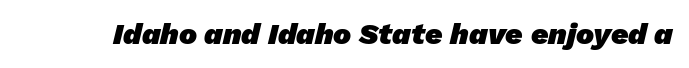
{"serif": "no", "bold": "yes", "weight": "heavy", "width": "normal", "stroke_contrast": "low", "x_height": "medium", "monospaced": "no", "underline": "no", "letter_spacing": "normal", "letter_spacing_em": 0.0, "glyph_px": 30}
